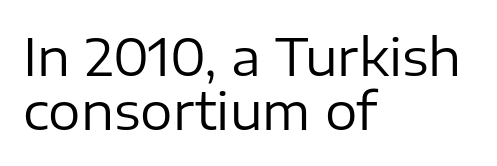
Q: Is the text bold? A: No.
Q: Is the text italic (slanted)? A: No, it is upright.
Q: Is the typeface a serif or a sans-serif typeface? A: Sans-serif.
Q: Is the text underlined? A: No.
Q: How is the paragraph aligned? A: Left-aligned.
Q: Is the spacing between letters normal or unusually wide? A: Normal.
Q: Is the spacing between lines tight, normal or loose? A: Tight.
Q: Width (condensed, normal, or wide)? A: Normal.
Q: Stroke contrast? A: Low.
Q: x-height? A: Medium.
Q: Monospaced? A: No.
